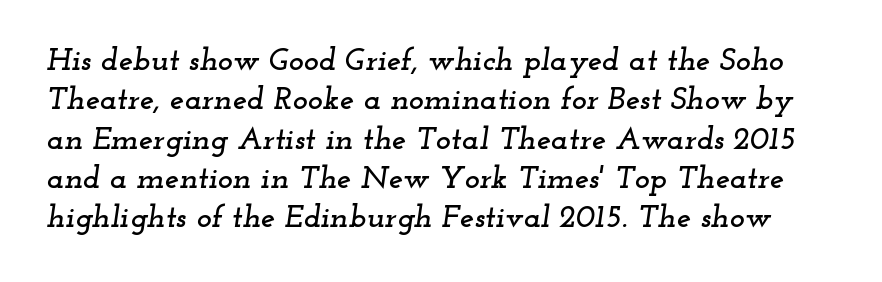
Yep, those are serifs on the letters. A clean baseline with only descenders dipping below it. It's the slanting kind of type. The letters sit at their default tracking, neither squeezed nor spread. Here the designer chose a conventional face with non-uniform glyph widths.
